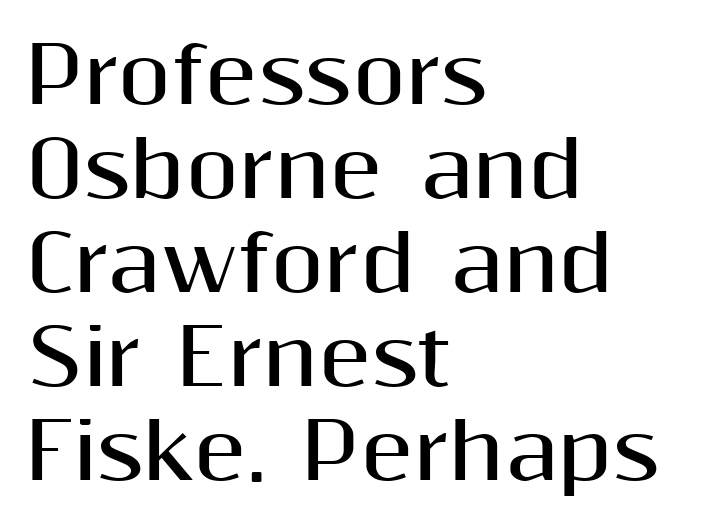
The image shows 77 px bold sans-serif type, upright; set left-aligned, line spacing 1.22x, normal letter spacing, not underlined; medium stroke contrast and a medium x-height.
